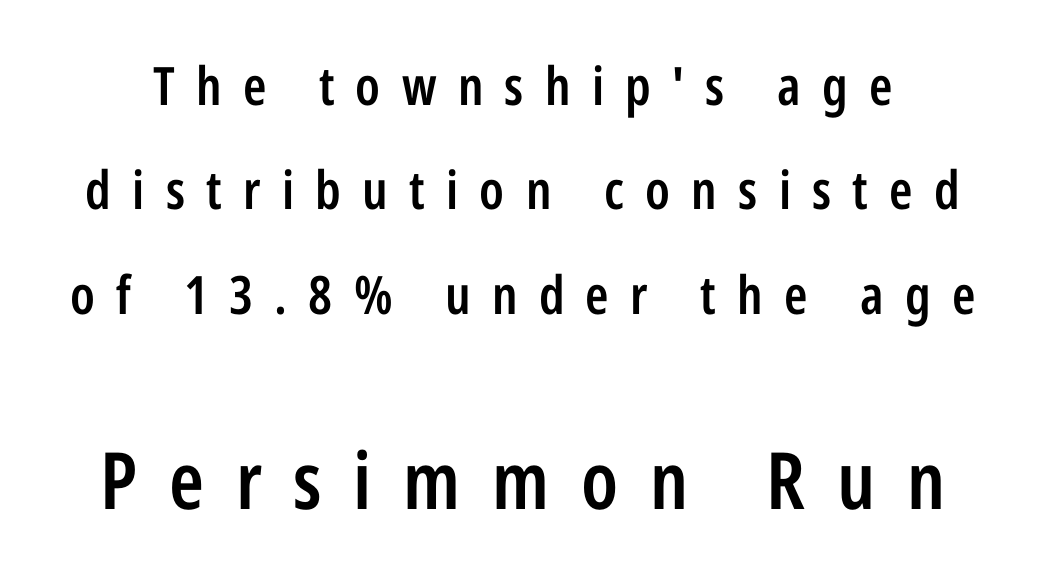
Bold? Not quite — semibold, heavier than regular but stopping short. Does the type have serifs? No, each stem ends abruptly. How would I describe the line gaps? Wide and relaxed. Quick note: underline off. Caption: expanded tracking, letters set apart.
